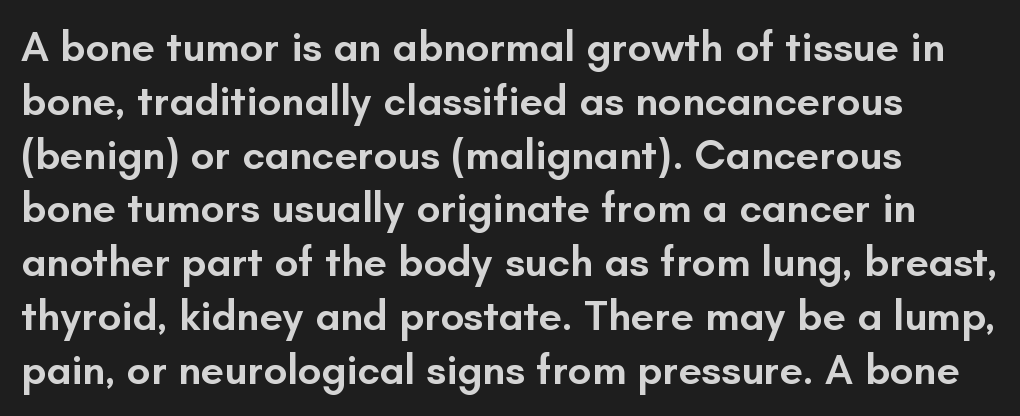
Q: Is the text bold? A: Semi-bold.
Q: Is the text italic (slanted)? A: No, it is upright.
Q: Is the typeface a serif or a sans-serif typeface? A: Sans-serif.
Q: Is the text underlined? A: No.
Q: Is the spacing between letters normal or unusually wide? A: Normal.
Q: Is the spacing between lines tight, normal or loose? A: Normal.
Q: Width (condensed, normal, or wide)? A: Normal.
Q: Stroke contrast? A: Low.
Q: x-height? A: Small.
Q: Monospaced? A: No.
